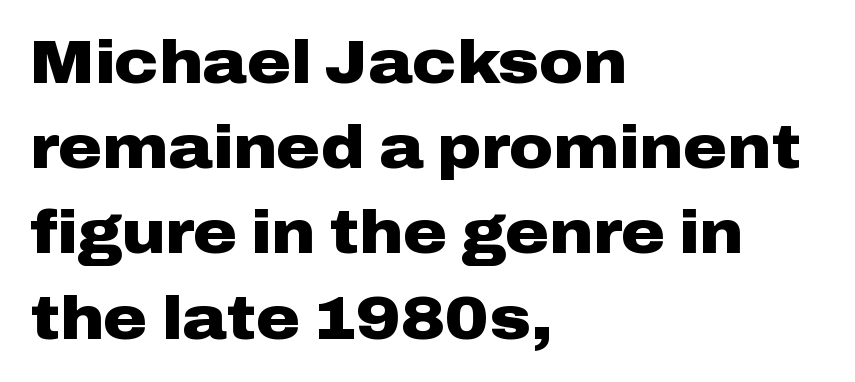
{"serif": "no", "italic": "no", "bold": "yes", "weight": "heavy", "width": "wide", "stroke_contrast": "low", "x_height": "medium", "monospaced": "no", "underline": "no", "align": "left", "line_spacing": "normal", "line_spacing_ratio": 1.42, "letter_spacing": "normal", "letter_spacing_em": 0.0, "glyph_px": 60}
